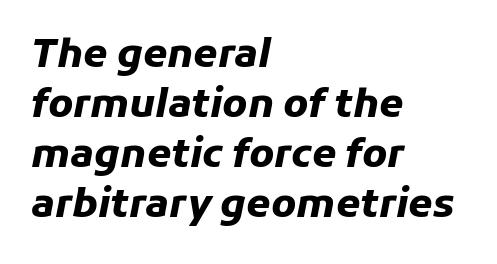
Q: Is the text bold? A: Yes.
Q: Is the text italic (slanted)? A: Yes, it leans right by about 11 degrees.
Q: Is the text underlined? A: No.
Q: How is the paragraph aligned? A: Left-aligned.
Q: Is the spacing between letters normal or unusually wide? A: Normal.
Q: Is the spacing between lines tight, normal or loose? A: Normal.
Q: Width (condensed, normal, or wide)? A: Normal.
Q: Stroke contrast? A: Low.
Q: x-height? A: Medium.
Q: Monospaced? A: No.
